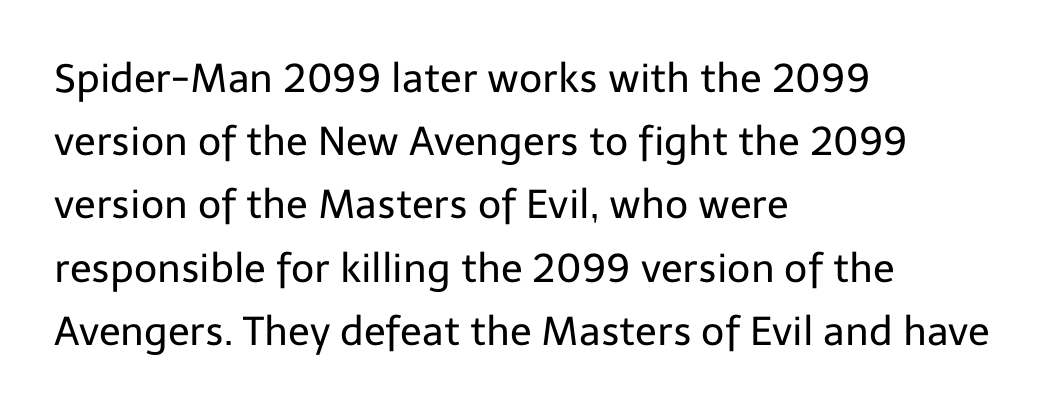
The image shows 40 px regular-weight sans-serif type, upright; set left-aligned, normal line spacing (1.58x), normal letter spacing, not underlined; low stroke contrast and a medium x-height.
